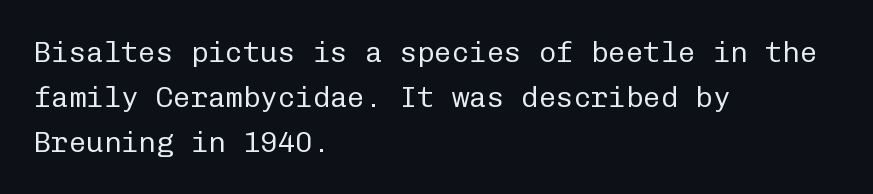
The image shows 29 px regular-weight sans-serif type, upright, monospaced; set left-aligned, normal line spacing (1.55x), normal letter spacing, not underlined; low stroke contrast and a medium x-height.
